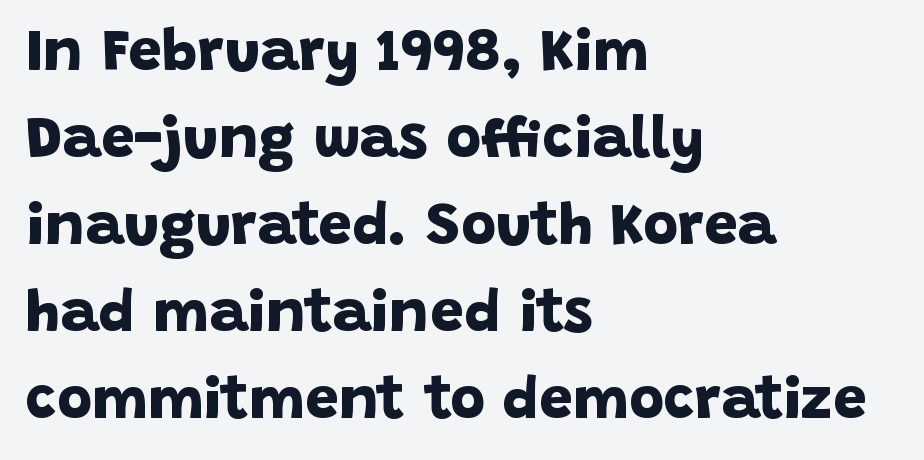
The image shows 60 px bold sans-serif type; set left-aligned, normal line spacing (1.45x), normal letter spacing, not underlined; low stroke contrast and a large x-height.
